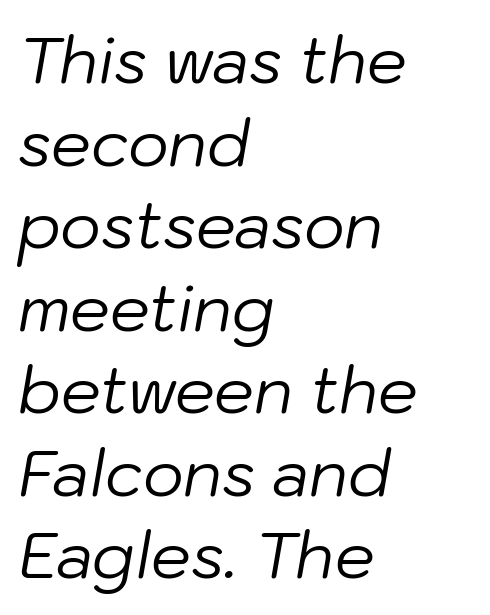
{"italic": "yes", "lean": "right", "slant_degrees": 10, "bold": "no", "weight": "regular", "width": "normal", "stroke_contrast": "low", "x_height": "medium", "monospaced": "no", "underline": "no", "align": "left", "line_spacing": "normal", "line_spacing_ratio": 1.31, "letter_spacing": "normal", "letter_spacing_em": 0.0, "glyph_px": 63}
